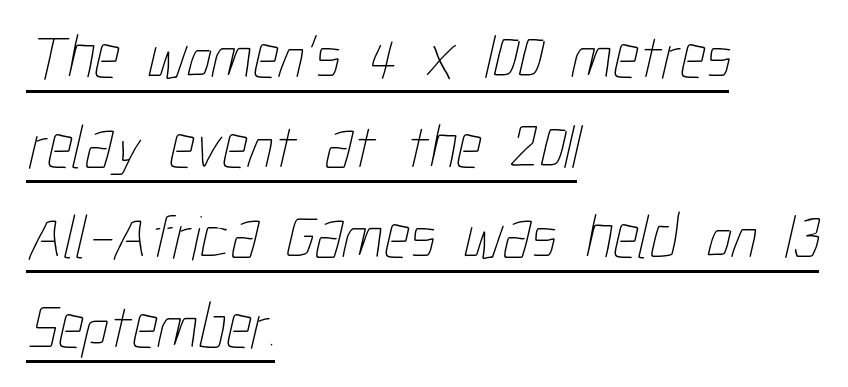
Q: Is the text bold? A: No.
Q: Is the text underlined? A: Yes.
Q: How is the paragraph aligned? A: Left-aligned.
Q: Is the spacing between letters normal or unusually wide? A: Normal.
Q: Is the spacing between lines tight, normal or loose? A: Normal.
Q: Width (condensed, normal, or wide)? A: Condensed.
Q: Stroke contrast? A: Low.
Q: x-height? A: Medium.
Q: Monospaced? A: No.
